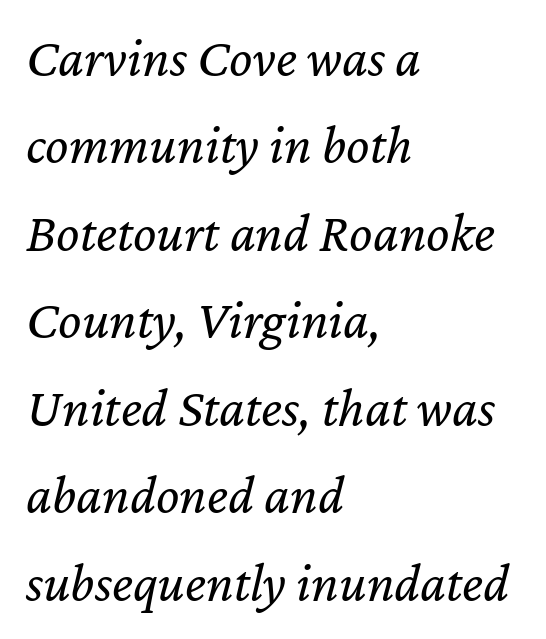
The image shows 55 px regular-weight type, italic (leaning right); set left-aligned, normal line spacing (1.59x), normal letter spacing, not underlined; low stroke contrast and a medium x-height.
